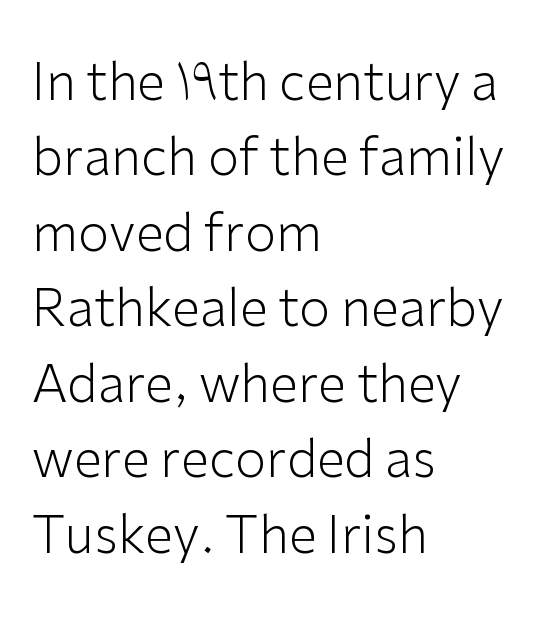
Q: Is the text bold? A: No.
Q: Is the text italic (slanted)? A: No, it is upright.
Q: Is the typeface a serif or a sans-serif typeface? A: Sans-serif.
Q: Is the text underlined? A: No.
Q: How is the paragraph aligned? A: Left-aligned.
Q: Is the spacing between letters normal or unusually wide? A: Normal.
Q: Is the spacing between lines tight, normal or loose? A: Normal.
Q: Width (condensed, normal, or wide)? A: Normal.
Q: Stroke contrast? A: Low.
Q: x-height? A: Medium.
Q: Monospaced? A: No.
